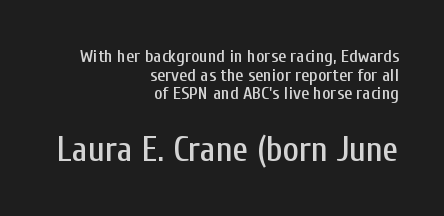
Q: Is the text italic (slanted)? A: No, it is upright.
Q: Is the typeface a serif or a sans-serif typeface? A: Sans-serif.
Q: Is the text underlined? A: No.
Q: How is the paragraph aligned? A: Right-aligned.
Q: Is the spacing between letters normal or unusually wide? A: Normal.
Q: Is the spacing between lines tight, normal or loose? A: Tight.
Q: Which block of text is set in a larger size, the first (top) or the second (bottom)? A: The second (bottom) one.
Q: Width (condensed, normal, or wide)? A: Condensed.
Q: Stroke contrast? A: Low.
Q: x-height? A: Medium.
Q: Monospaced? A: No.
